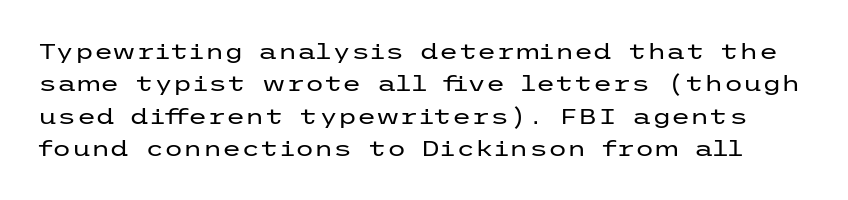
The image shows 22 px text type, upright; set normal line spacing (1.47x), normal letter spacing, not underlined.
